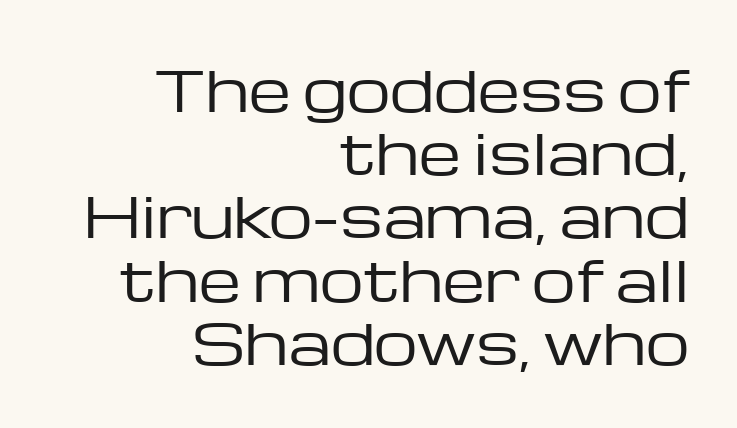
Q: Is the text bold? A: No.
Q: Is the text italic (slanted)? A: No, it is upright.
Q: Is the typeface a serif or a sans-serif typeface? A: Sans-serif.
Q: Is the text underlined? A: No.
Q: How is the paragraph aligned? A: Right-aligned.
Q: Is the spacing between letters normal or unusually wide? A: Normal.
Q: Is the spacing between lines tight, normal or loose? A: Tight.
Q: Width (condensed, normal, or wide)? A: Wide.
Q: Stroke contrast? A: Low.
Q: x-height? A: Medium.
Q: Monospaced? A: No.
